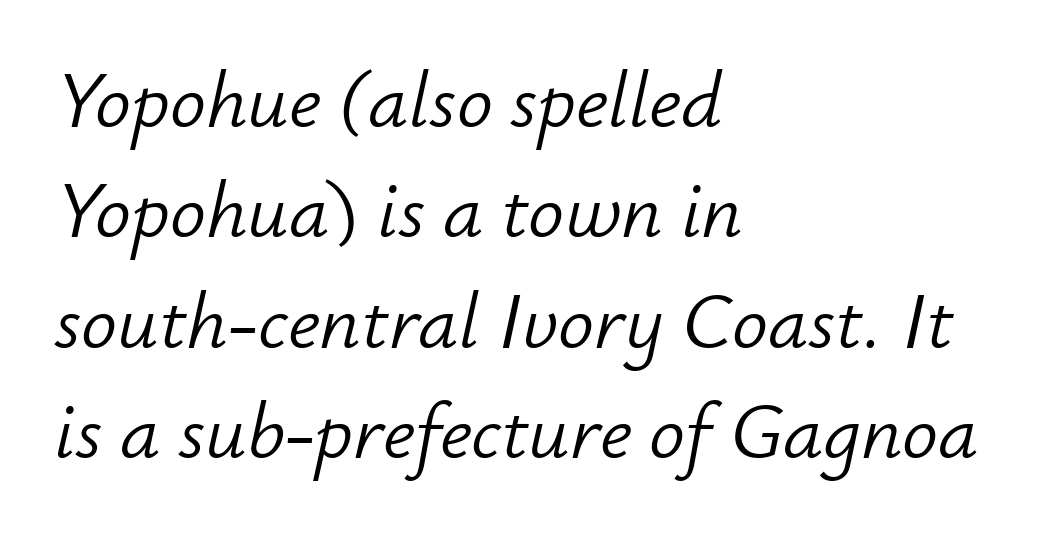
Q: Is the text bold? A: No.
Q: Is the text italic (slanted)? A: Yes, it leans right by about 12 degrees.
Q: Is the text underlined? A: No.
Q: How is the paragraph aligned? A: Left-aligned.
Q: Is the spacing between letters normal or unusually wide? A: Normal.
Q: Is the spacing between lines tight, normal or loose? A: Normal.
Q: Width (condensed, normal, or wide)? A: Normal.
Q: Stroke contrast? A: Low.
Q: x-height? A: Small.
Q: Monospaced? A: No.
